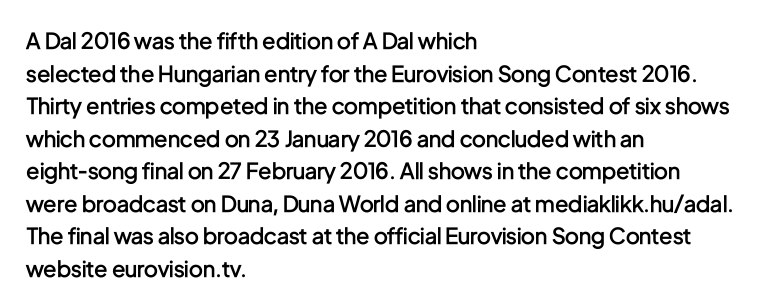
Q: Is the text bold? A: Semi-bold.
Q: Is the text italic (slanted)? A: No, it is upright.
Q: Is the text underlined? A: No.
Q: How is the paragraph aligned? A: Left-aligned.
Q: Is the spacing between letters normal or unusually wide? A: Normal.
Q: Is the spacing between lines tight, normal or loose? A: Normal.
